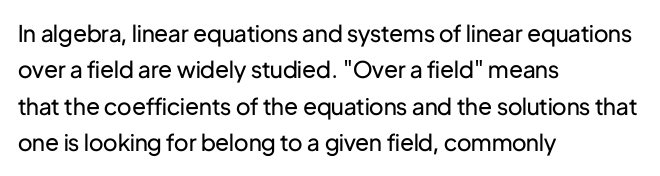
Compared with typical paragraphs, the rows here are spaced about the same. The letterforms sit at book weight or below. Ascenders rise straight up at ninety degrees. The lines are quadded left. Check the space under the baseline: it is left empty. Tracking value appears to be zero — textbook default spacing.
